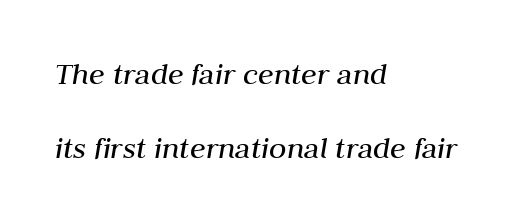
The image shows 32 px regular-weight type, italic (leaning right); set left-aligned, loose line spacing (2.32x), normal letter spacing, not underlined; medium stroke contrast and a medium x-height.
